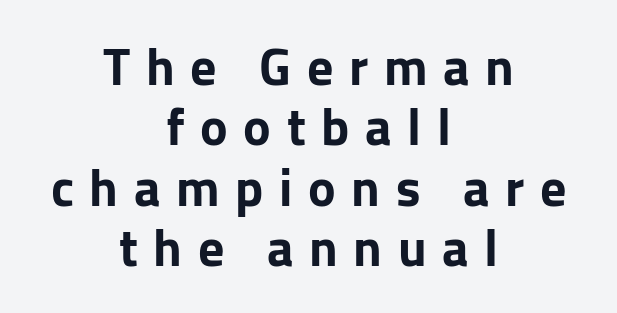
The letters stand straight up with perfectly vertical stems. Do the characters align in a grid? No, the font is proportional. The rendering inserts visible extra space after every character. Does the weight exceed regular? Yes, all the way to bold. Centered paragraph, ragged on both sides.
